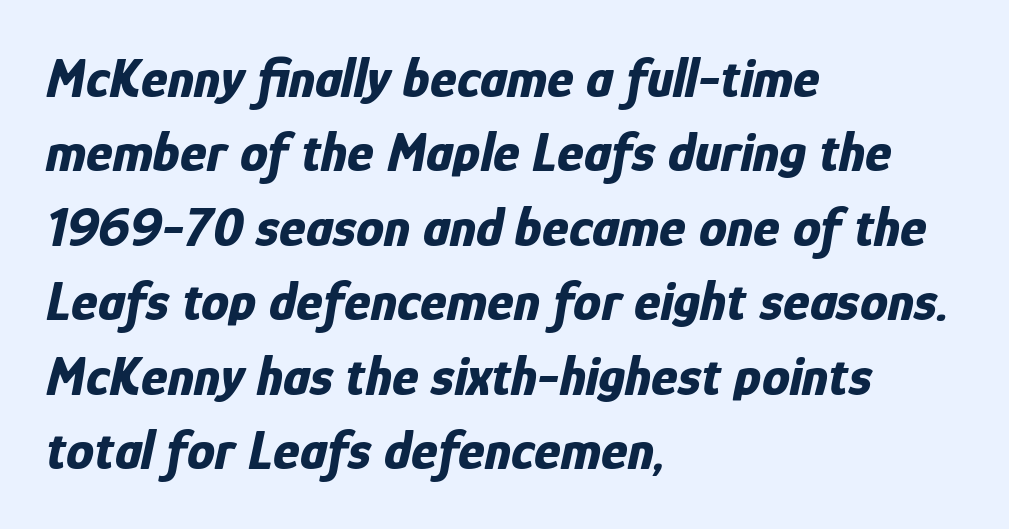
Is there much room between lines? A standard amount, neither cramped nor airy. Is the type slanted? Yes — the strokes lean at a clear angle. Heavy-handed strokes throughout: this text is bold. Is the letter spacing exaggerated? No — it looks like the ordinary default. Do the characters align in a grid? No, the font is proportional.
